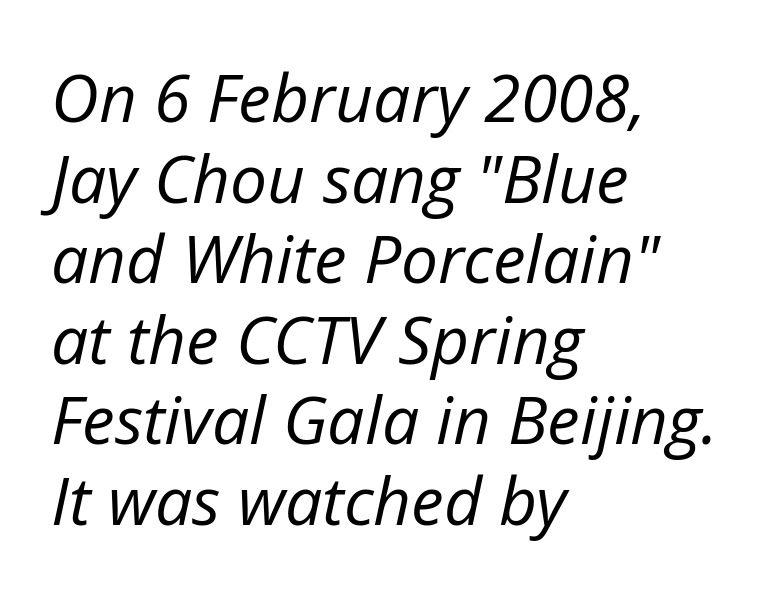
The image shows 66 px regular-weight type, italic (leaning right); set left-aligned, line spacing 1.22x, normal letter spacing, not underlined; low stroke contrast and a medium x-height.
